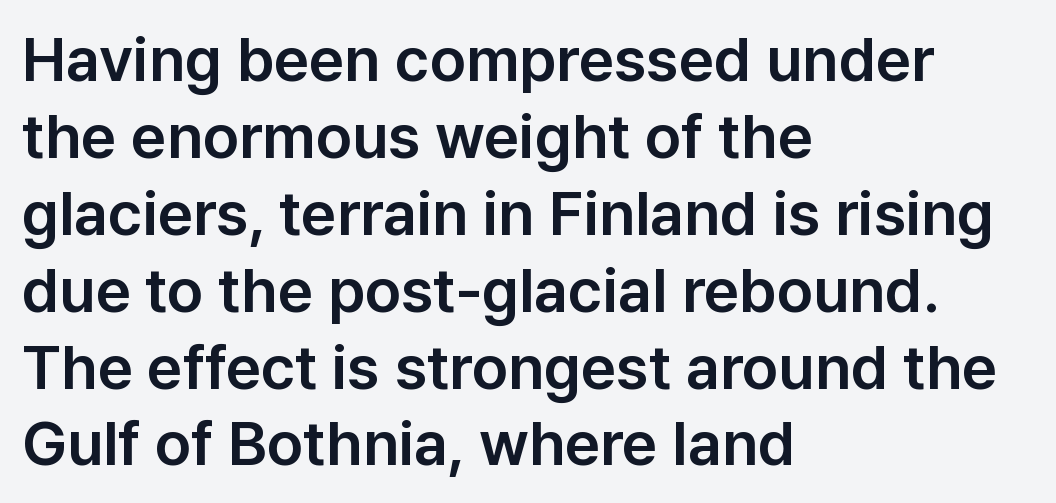
Q: Is the text italic (slanted)? A: No, it is upright.
Q: Is the typeface a serif or a sans-serif typeface? A: Sans-serif.
Q: Is the text underlined? A: No.
Q: How is the paragraph aligned? A: Left-aligned.
Q: Is the spacing between letters normal or unusually wide? A: Normal.
Q: Width (condensed, normal, or wide)? A: Normal.
Q: Stroke contrast? A: Low.
Q: x-height? A: Medium.
Q: Monospaced? A: No.
